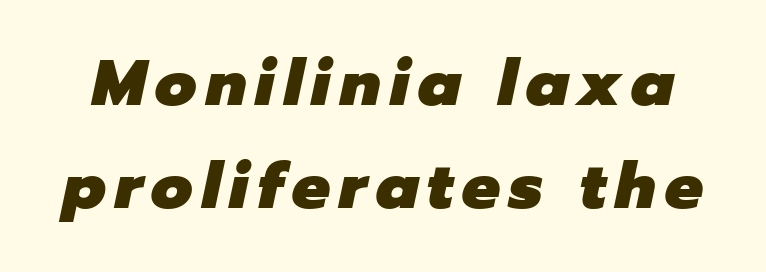
Q: Is the text bold? A: Yes.
Q: Is the text italic (slanted)? A: Yes, it leans right by about 12 degrees.
Q: Is the text underlined? A: No.
Q: Is the spacing between lines tight, normal or loose? A: Normal.
Q: Width (condensed, normal, or wide)? A: Normal.
Q: Stroke contrast? A: Low.
Q: x-height? A: Medium.
Q: Monospaced? A: No.
